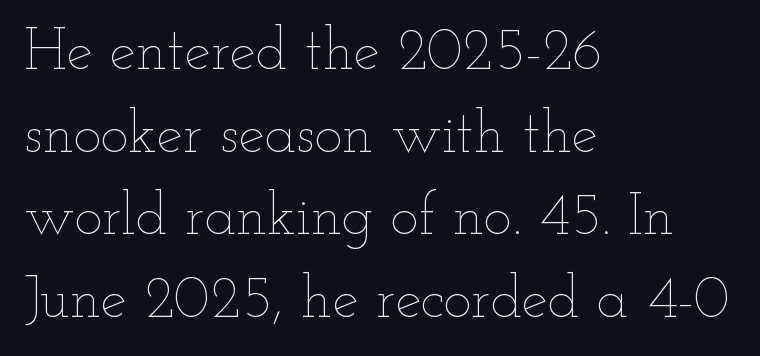
The image shows 59 px thin, wide type, upright; set left-aligned, normal line spacing (1.4x), normal letter spacing, not underlined; low stroke contrast and a small x-height.
